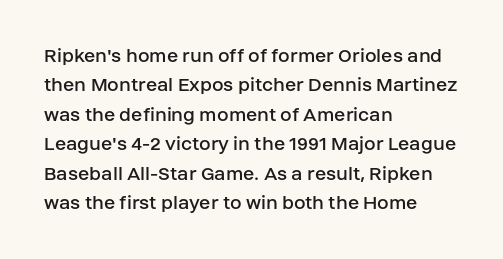
{"italic": "no", "bold": "no", "underline": "no", "align": "left", "line_spacing": "normal", "line_spacing_ratio": 1.4, "letter_spacing": "normal", "letter_spacing_em": 0.0, "glyph_px": 21}
